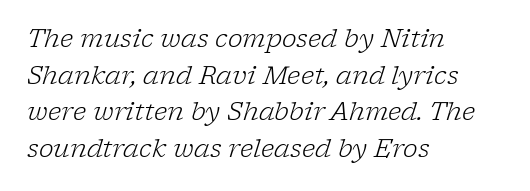
The image shows 25 px text type, italic (leaning right); set left-aligned, normal line spacing (1.47x), normal letter spacing, not underlined.
